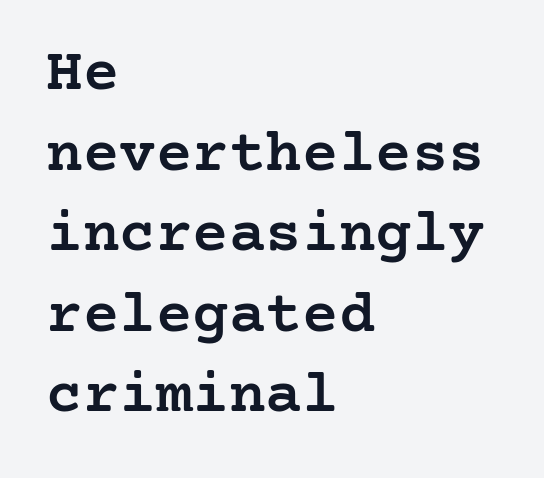
{"serif": "yes", "italic": "no", "bold": "semi", "weight": "semibold", "width": "normal", "stroke_contrast": "low", "x_height": "medium", "underline": "no", "align": "left", "line_spacing": "normal", "line_spacing_ratio": 1.32, "letter_spacing": "normal", "letter_spacing_em": 0.0, "glyph_px": 61}
